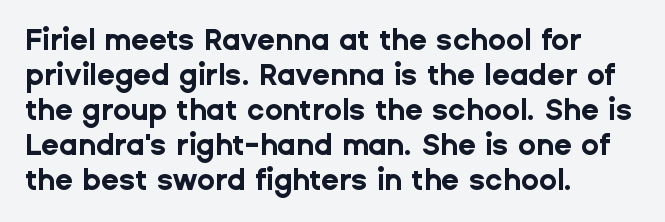
The image shows 29 px bold sans-serif type, upright; set left-aligned, line spacing 1.21x, normal letter spacing, not underlined; low stroke contrast and a medium x-height.
